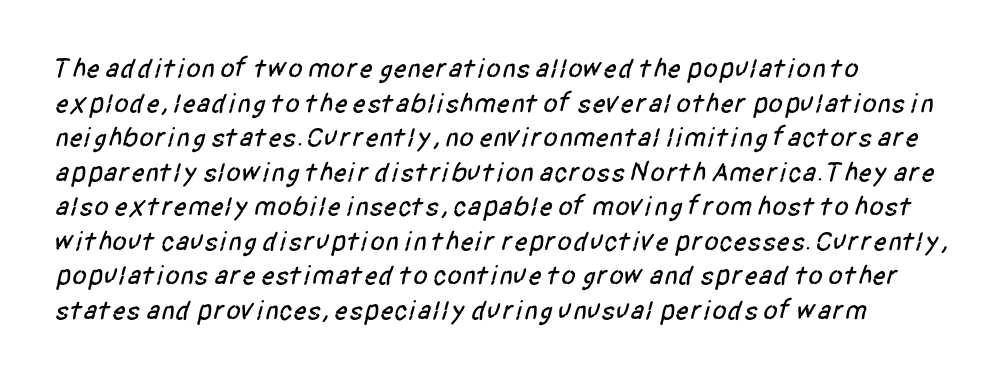
{"underline": "no", "align": "left", "line_spacing": "normal", "line_spacing_ratio": 1.28, "letter_spacing": "normal", "letter_spacing_em": 0.0, "glyph_px": 27}
